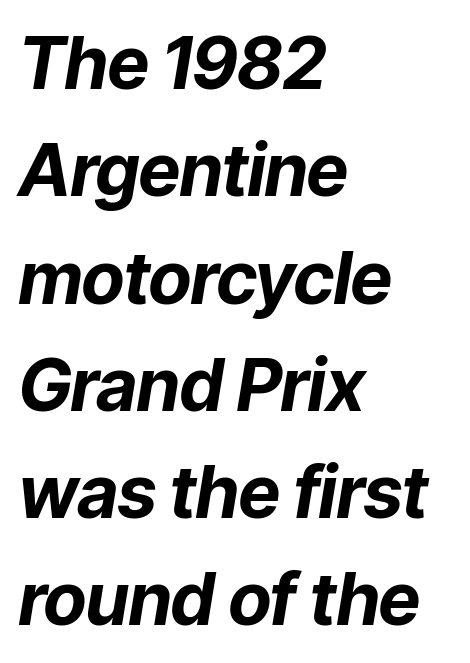
Q: Is the text bold? A: Yes.
Q: Is the text italic (slanted)? A: Yes, it leans right by about 9 degrees.
Q: Is the text underlined? A: No.
Q: How is the paragraph aligned? A: Left-aligned.
Q: Is the spacing between letters normal or unusually wide? A: Normal.
Q: Is the spacing between lines tight, normal or loose? A: Normal.
Q: Width (condensed, normal, or wide)? A: Normal.
Q: Stroke contrast? A: Low.
Q: x-height? A: Medium.
Q: Monospaced? A: No.
